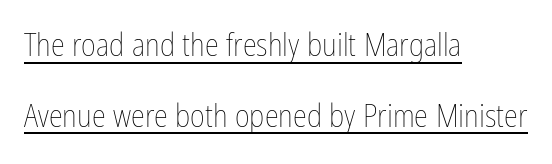
Q: Is the text bold? A: No.
Q: Is the text italic (slanted)? A: No, it is upright.
Q: Is the text underlined? A: Yes.
Q: How is the paragraph aligned? A: Left-aligned.
Q: Is the spacing between letters normal or unusually wide? A: Normal.
Q: Is the spacing between lines tight, normal or loose? A: Loose.
Q: Width (condensed, normal, or wide)? A: Condensed.
Q: Stroke contrast? A: Low.
Q: x-height? A: Medium.
Q: Monospaced? A: No.
